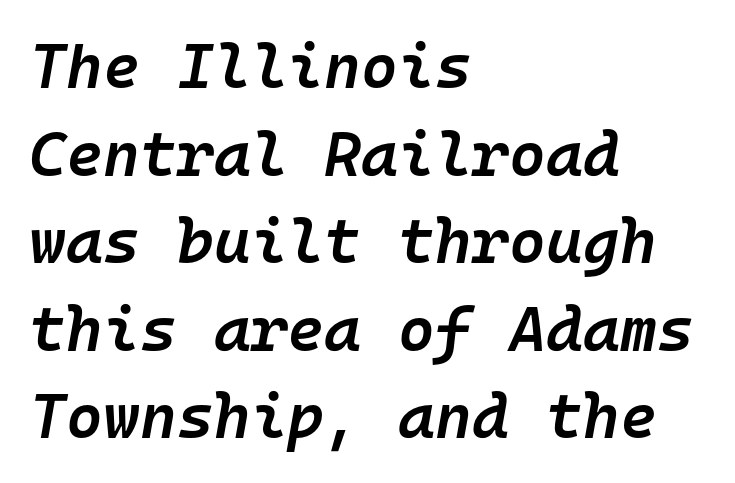
The image shows 63 px semibold type, italic (leaning right), monospaced; set left-aligned, normal line spacing (1.39x), normal letter spacing, not underlined; low stroke contrast and a medium x-height.
